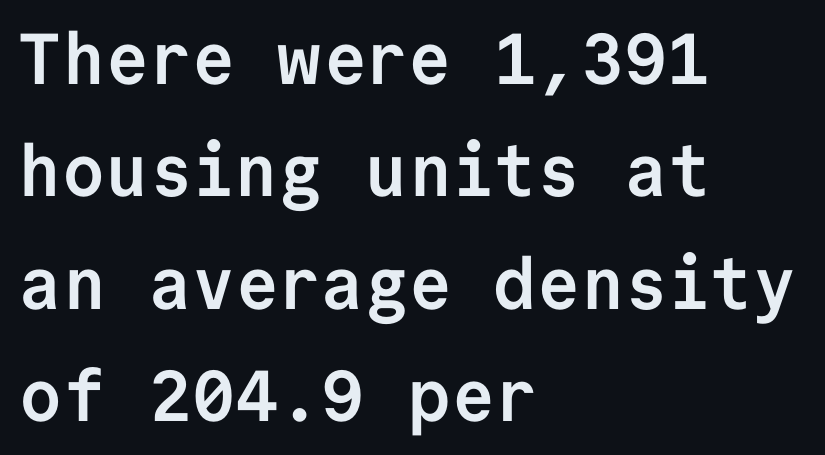
The image shows 72 px semibold sans-serif type, upright, monospaced; set left-aligned, normal line spacing (1.56x), normal letter spacing, not underlined; low stroke contrast and a medium x-height.
